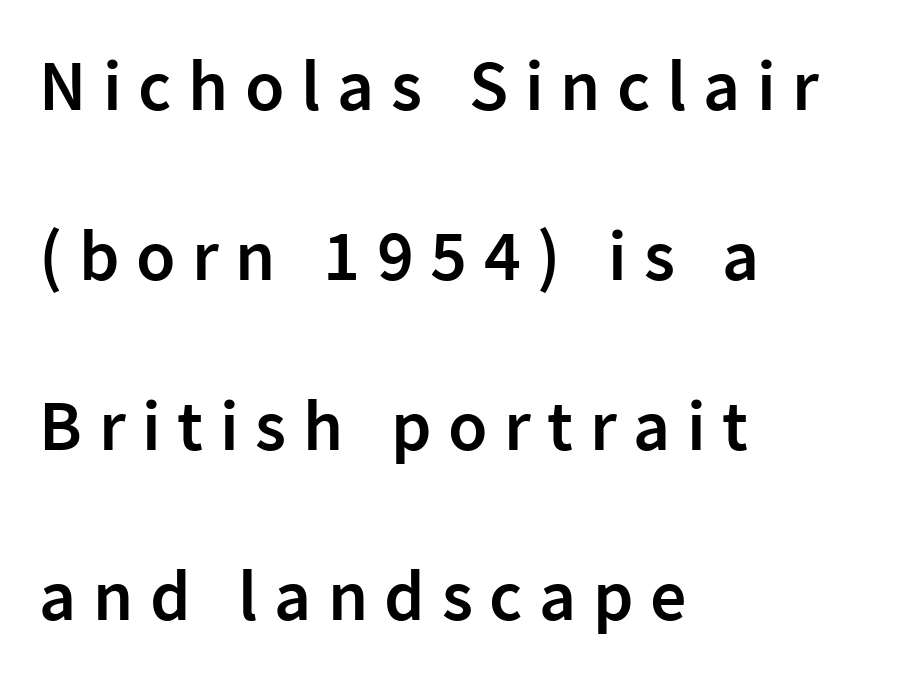
Horizontal alignment here is leftward, the default for most running prose. The gap between lines stays unmarked. Characters follow at a spacing far wider than the type designer built in. These lines carry some extra weight — a demibold, not a full bold. Do the characters align in a grid? No, the font is proportional. Look at the bottom of the vertical strokes: they stop flat, with no serifs.
